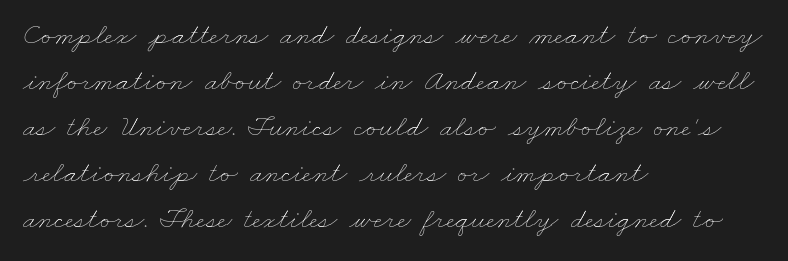
Q: Is the text bold? A: No.
Q: Is the text underlined? A: No.
Q: How is the paragraph aligned? A: Left-aligned.
Q: Is the spacing between letters normal or unusually wide? A: Normal.
Q: Is the spacing between lines tight, normal or loose? A: Normal.
Q: Width (condensed, normal, or wide)? A: Wide.
Q: Stroke contrast? A: Low.
Q: x-height? A: Small.
Q: Monospaced? A: No.
